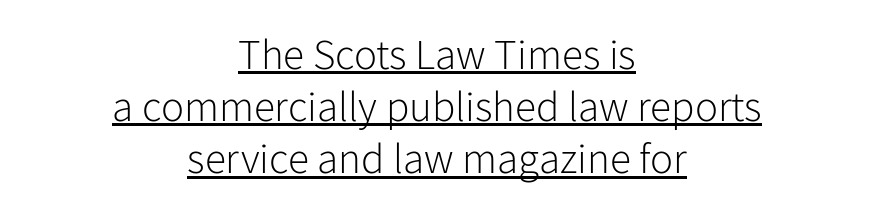
Every stem runs plumb, perpendicular to the baseline. The rendering shows plain stroke endings on the letterforms — a sans-serif design. Caption: multi-line text, centered on the measure. A rule runs beneath these lines of type. Do the characters align in a grid? No, the font is proportional. Heft: none added — not bold.
